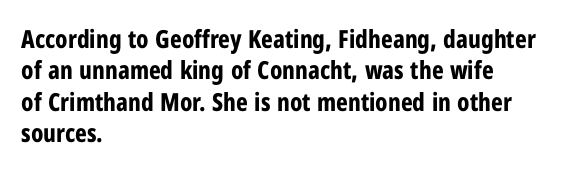
The image shows 25 px bold type, upright; set left-aligned, normal line spacing (1.26x), normal letter spacing, not underlined.
